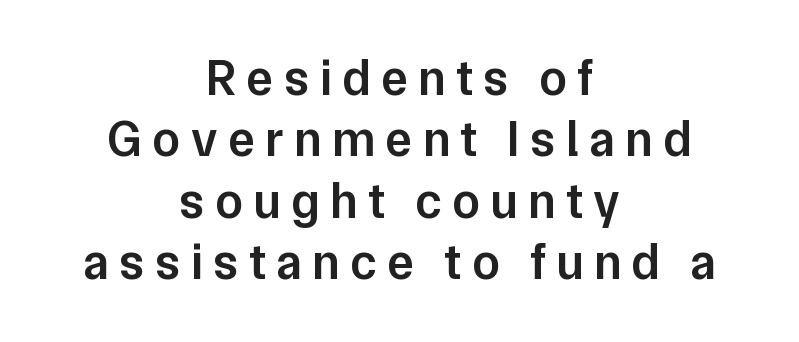
Just letters on the line, the space beneath them empty. Letterform terminals end flat and unadorned throughout the passage. Note the varied advance widths — an 'i' is clearly narrower than an 'm'. Between one letter and the next there's a generous, obvious gap.
